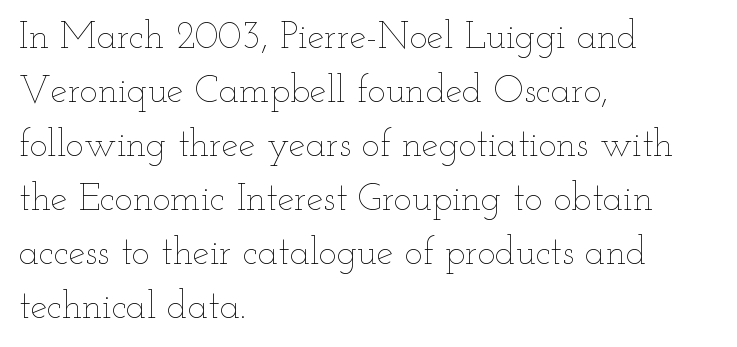
Normally led — the rows are evenly, conventionally spaced. The string is rendered with underlining switched off. Varying glyph widths throughout — classic text-font behaviour. Posture: straight, roman, zero tilt. What stands out about the letter spacing? Nothing — it is the standard amount.
